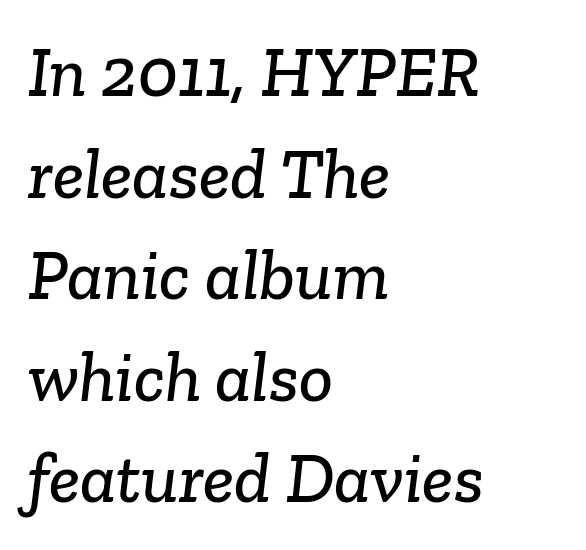
{"serif": "yes", "width": "normal", "stroke_contrast": "low", "x_height": "medium", "monospaced": "no", "underline": "no", "align": "left", "line_spacing": "normal", "line_spacing_ratio": 1.43, "letter_spacing": "normal", "letter_spacing_em": 0.0, "glyph_px": 71}
